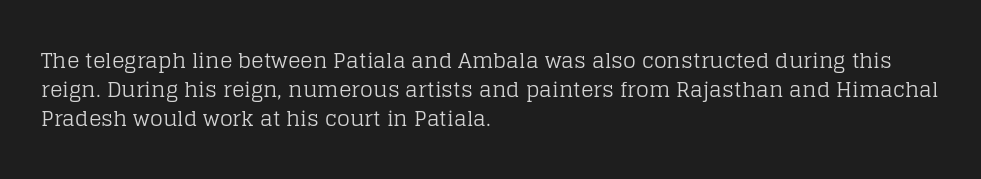
Letters rest on an invisible, unmarked baseline. Heaviness? Minimal to ordinary, like unemphasized prose. The rendering anchors every line to the left-hand side. The line-height multiplier appears to be the usual default.
